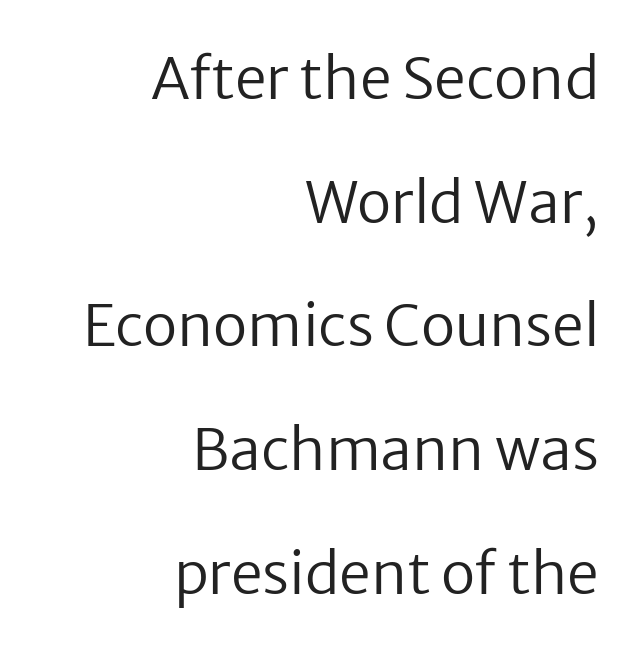
The image shows 57 px regular-weight sans-serif type, upright; set right-aligned, loose line spacing (2.17x), normal letter spacing, not underlined; low stroke contrast and a medium x-height.
